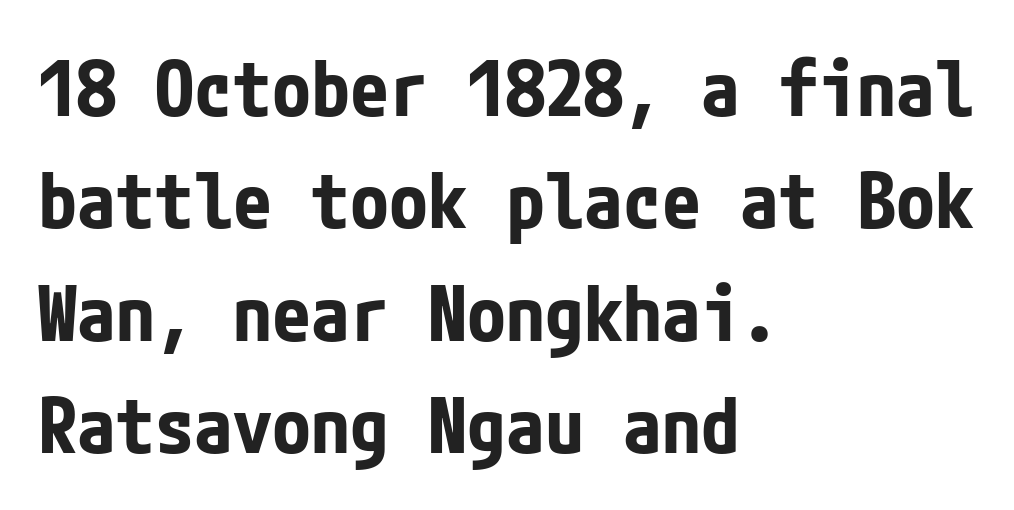
The image shows 78 px bold, condensed sans-serif type, upright; set left-aligned, normal line spacing (1.44x), normal letter spacing, not underlined; low stroke contrast and a medium x-height.
